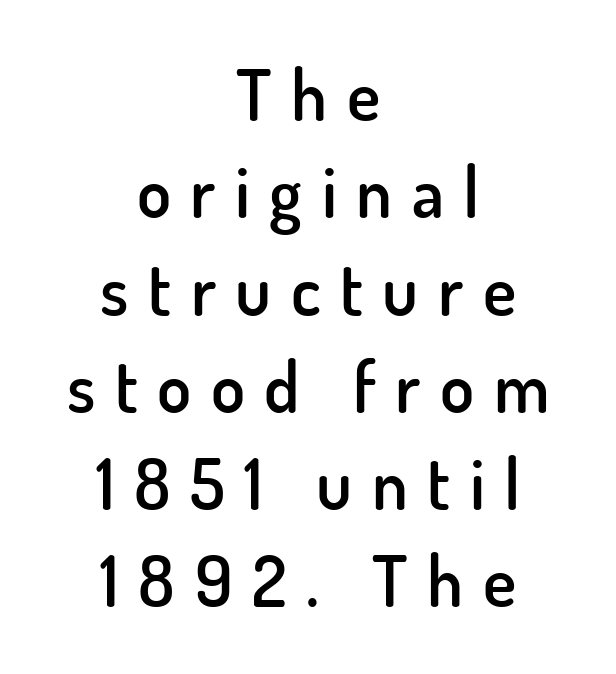
Q: Is the text bold? A: Semi-bold.
Q: Is the text italic (slanted)? A: No, it is upright.
Q: Is the typeface a serif or a sans-serif typeface? A: Sans-serif.
Q: Is the text underlined? A: No.
Q: How is the paragraph aligned? A: Centered.
Q: Is the spacing between letters normal or unusually wide? A: Unusually wide.
Q: Is the spacing between lines tight, normal or loose? A: Normal.
Q: Width (condensed, normal, or wide)? A: Normal.
Q: Stroke contrast? A: Low.
Q: x-height? A: Small.
Q: Monospaced? A: No.
